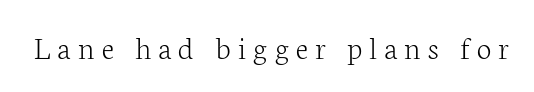
Q: Is the text bold? A: No.
Q: Is the text italic (slanted)? A: No, it is upright.
Q: Is the typeface a serif or a sans-serif typeface? A: Serif.
Q: Is the text underlined? A: No.
Q: Is the spacing between letters normal or unusually wide? A: Unusually wide.
Q: Width (condensed, normal, or wide)? A: Normal.
Q: Stroke contrast? A: Low.
Q: x-height? A: Medium.
Q: Monospaced? A: No.
